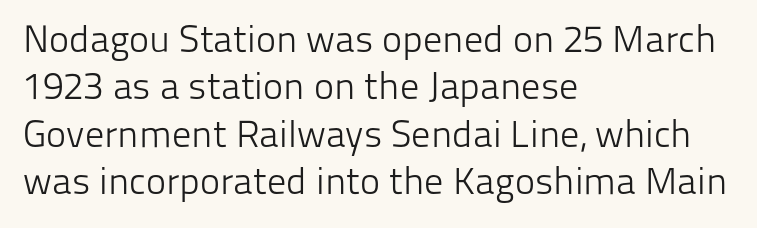
The image shows 38 px light sans-serif type, upright; set left-aligned, normal line spacing (1.25x), normal letter spacing, not underlined; low stroke contrast and a medium x-height.
